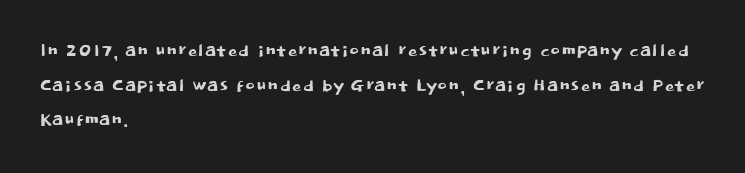
The image shows 24 px text type, upright; set left-aligned, normal line spacing (1.44x), normal letter spacing, not underlined.
